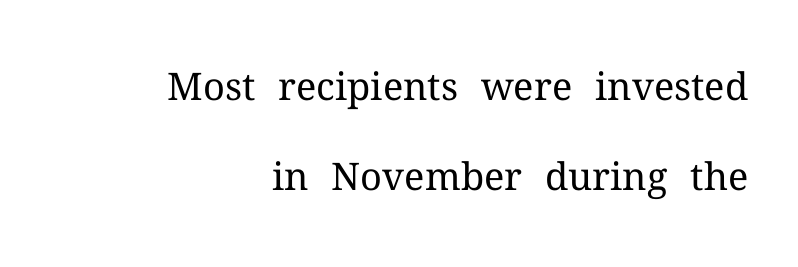
The image shows 38 px regular-weight serif type, upright; set right-aligned, loose line spacing (2.36x), normal letter spacing, not underlined; medium stroke contrast and a medium x-height.
